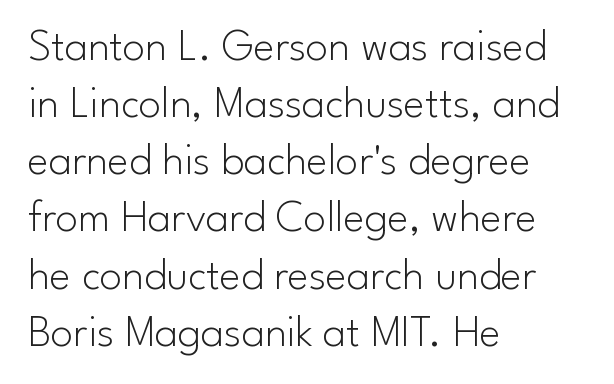
The image shows 45 px light sans-serif type, upright; set left-aligned, normal line spacing (1.27x), normal letter spacing, not underlined; low stroke contrast and a small x-height.
